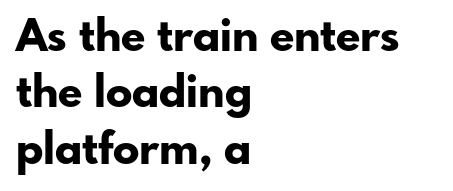
{"serif": "no", "italic": "no", "bold": "yes", "weight": "bold", "width": "normal", "stroke_contrast": "low", "x_height": "small", "monospaced": "no", "underline": "no", "align": "left", "line_spacing": "normal", "line_spacing_ratio": 1.28, "letter_spacing": "normal", "letter_spacing_em": 0.0, "glyph_px": 44}
